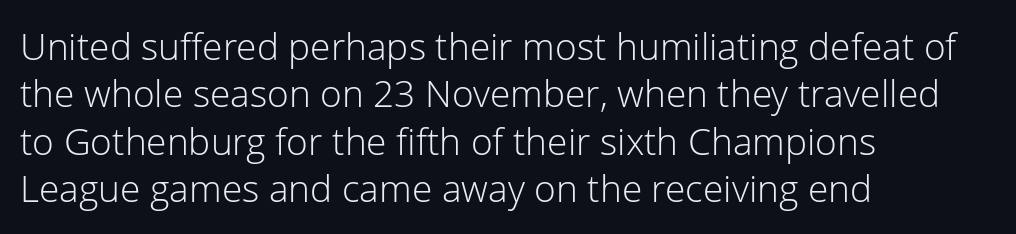
The image shows 37 px light sans-serif type, upright; set left-aligned, normal line spacing (1.28x), normal letter spacing, not underlined; low stroke contrast and a medium x-height.
